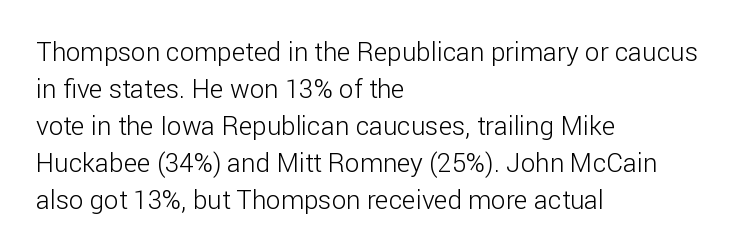
Q: Is the text bold? A: No.
Q: Is the text italic (slanted)? A: No, it is upright.
Q: Is the text underlined? A: No.
Q: How is the paragraph aligned? A: Left-aligned.
Q: Is the spacing between letters normal or unusually wide? A: Normal.
Q: Is the spacing between lines tight, normal or loose? A: Normal.
